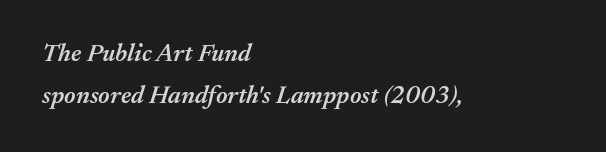
The image shows 25 px text type, italic (leaning right); set left-aligned, normal line spacing (1.67x), normal letter spacing, not underlined.
